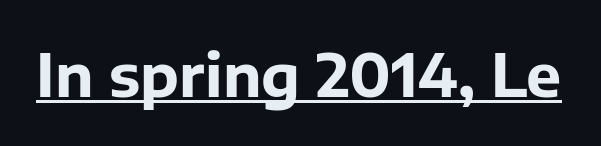
A typographer would call this underscored text. The face used here is rendered with its standard letterfit. The font's upright variant was chosen for this text. Students, this is bold: see how much ink each stroke carries. Is this a sans? Yes — the strokes have no serifs.
